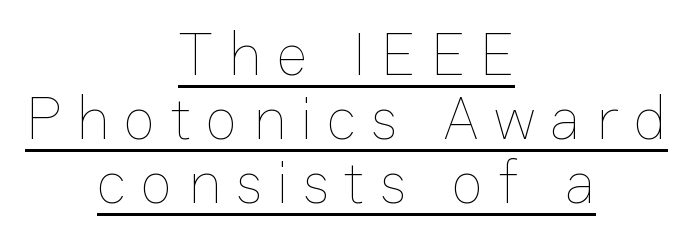
Q: Is the text bold? A: No.
Q: Is the text italic (slanted)? A: No, it is upright.
Q: Is the text underlined? A: Yes.
Q: How is the paragraph aligned? A: Centered.
Q: Is the spacing between letters normal or unusually wide? A: Unusually wide.
Q: Is the spacing between lines tight, normal or loose? A: Tight.
Q: Width (condensed, normal, or wide)? A: Normal.
Q: Stroke contrast? A: Low.
Q: x-height? A: Medium.
Q: Monospaced? A: No.
